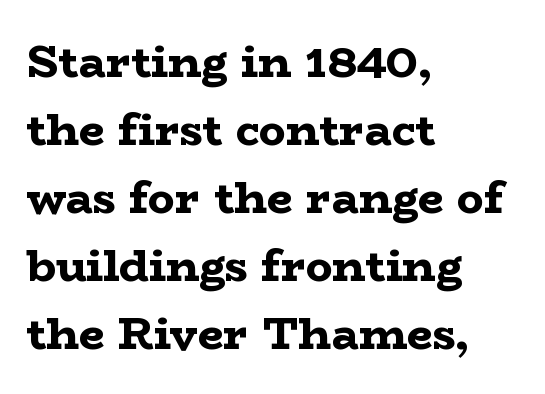
The image shows 45 px bold, wide serif type, upright; set left-aligned, normal line spacing (1.51x), normal letter spacing, not underlined; low stroke contrast and a medium x-height.
